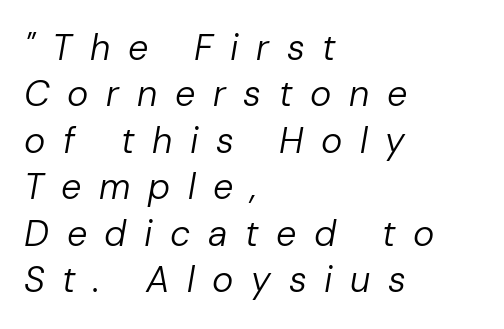
{"italic": "yes", "lean": "right", "slant_degrees": 10, "bold": "no", "weight": "regular", "width": "normal", "stroke_contrast": "low", "x_height": "medium", "monospaced": "no", "underline": "no", "align": "left", "line_spacing": "normal", "line_spacing_ratio": 1.29, "letter_spacing": "wide", "letter_spacing_em": 0.49, "glyph_px": 36}
